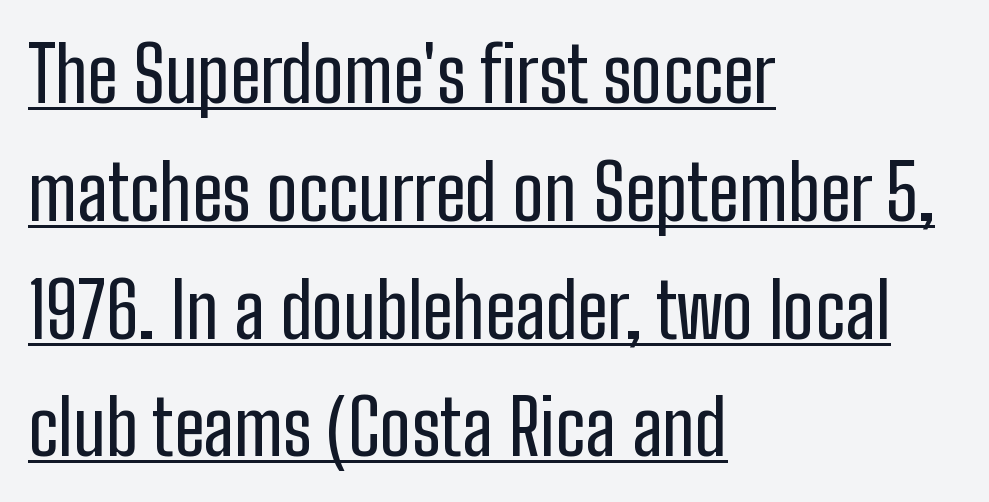
Q: Is the text italic (slanted)? A: No, it is upright.
Q: Is the typeface a serif or a sans-serif typeface? A: Sans-serif.
Q: Is the text underlined? A: Yes.
Q: How is the paragraph aligned? A: Left-aligned.
Q: Is the spacing between letters normal or unusually wide? A: Normal.
Q: Is the spacing between lines tight, normal or loose? A: Normal.
Q: Width (condensed, normal, or wide)? A: Condensed.
Q: Stroke contrast? A: Low.
Q: x-height? A: Medium.
Q: Monospaced? A: No.
